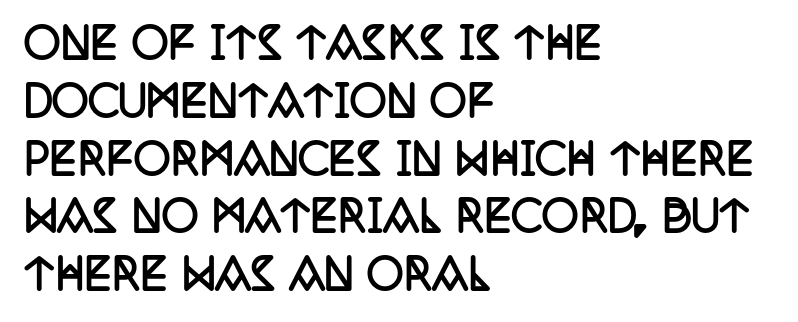
Q: Is the text bold? A: Yes.
Q: Is the text italic (slanted)? A: No, it is upright.
Q: Is the typeface a serif or a sans-serif typeface? A: Serif.
Q: Is the text underlined? A: No.
Q: How is the paragraph aligned? A: Left-aligned.
Q: Is the spacing between letters normal or unusually wide? A: Normal.
Q: Is the spacing between lines tight, normal or loose? A: Normal.
Q: Width (condensed, normal, or wide)? A: Condensed.
Q: Stroke contrast? A: Low.
Q: x-height? A: Large.
Q: Monospaced? A: No.
